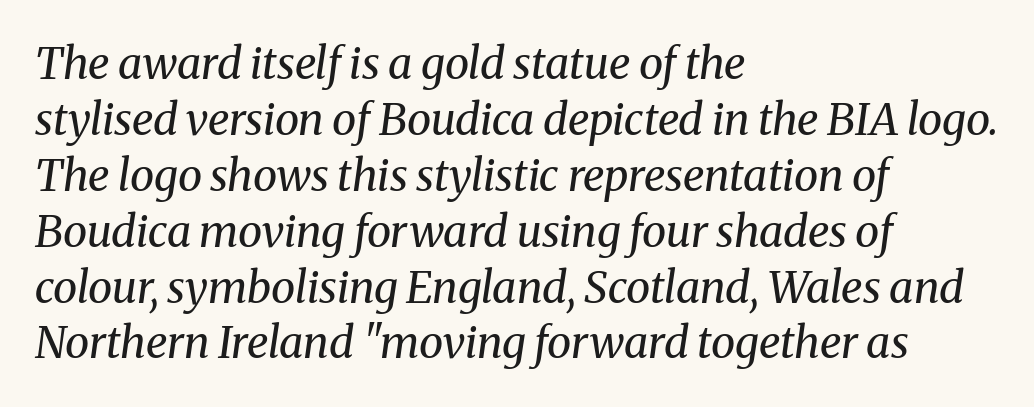
The image shows 44 px regular-weight serif type, italic (leaning right); set left-aligned, normal line spacing (1.27x), normal letter spacing, not underlined; medium stroke contrast and a medium x-height.
